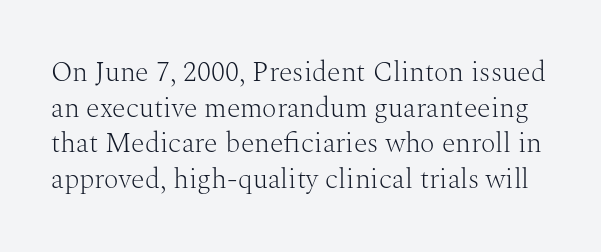
Q: Is the text bold? A: No.
Q: Is the text italic (slanted)? A: No, it is upright.
Q: Is the typeface a serif or a sans-serif typeface? A: Serif.
Q: Is the text underlined? A: No.
Q: Is the spacing between letters normal or unusually wide? A: Normal.
Q: Is the spacing between lines tight, normal or loose? A: Normal.
Q: Width (condensed, normal, or wide)? A: Normal.
Q: Stroke contrast? A: Medium.
Q: x-height? A: Medium.
Q: Monospaced? A: No.
